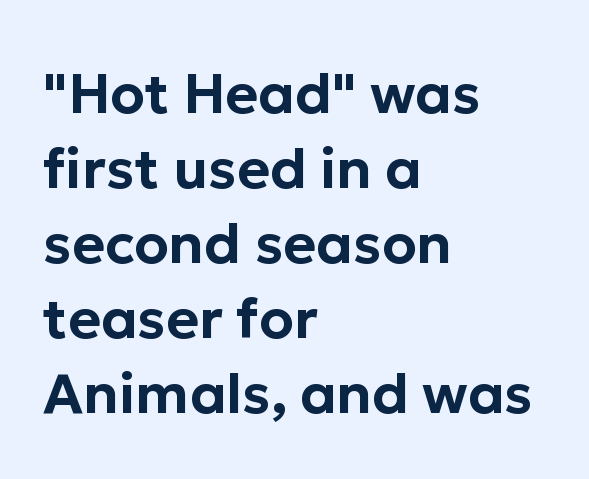
{"serif": "no", "italic": "no", "width": "normal", "stroke_contrast": "low", "x_height": "medium", "monospaced": "no", "underline": "no", "align": "left", "line_spacing": "normal", "line_spacing_ratio": 1.34, "letter_spacing": "normal", "letter_spacing_em": 0.0, "glyph_px": 56}
